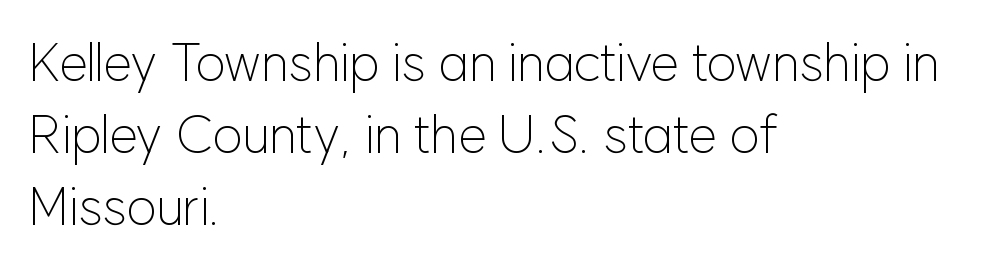
Students, observe: this is what conventionally led text looks like. Does the type have serifs? No, each stem ends abruptly. Line beginnings align vertically; line endings do not. Heaviness? Minimal to ordinary, like unemphasized prose. Each row of text sits above clean, open space.
